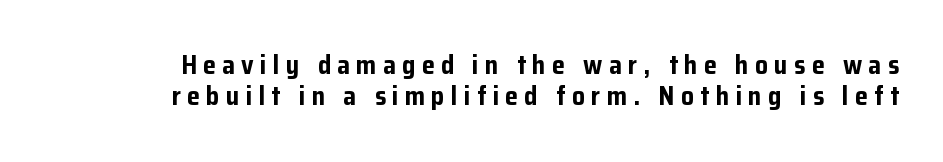
{"italic": "no", "bold": "yes", "underline": "no", "line_spacing_ratio": 1.2, "letter_spacing": "wide", "letter_spacing_em": 0.24, "glyph_px": 26}
